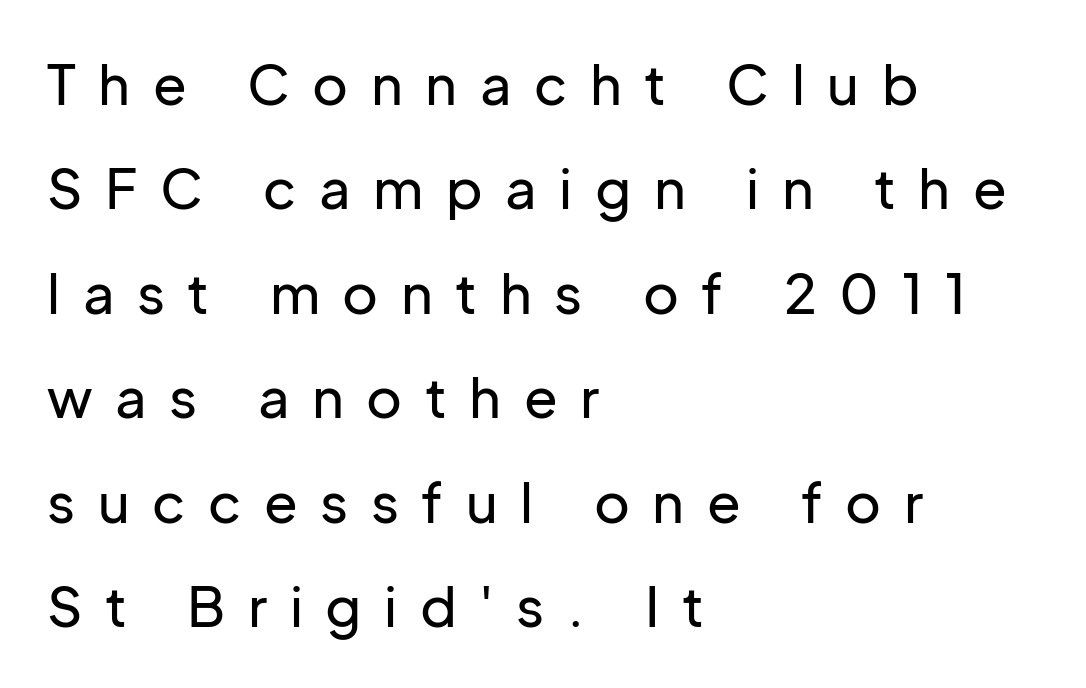
Q: Is the text italic (slanted)? A: No, it is upright.
Q: Is the typeface a serif or a sans-serif typeface? A: Sans-serif.
Q: Is the text underlined? A: No.
Q: How is the paragraph aligned? A: Left-aligned.
Q: Is the spacing between letters normal or unusually wide? A: Unusually wide.
Q: Is the spacing between lines tight, normal or loose? A: Loose.
Q: Width (condensed, normal, or wide)? A: Normal.
Q: Stroke contrast? A: Low.
Q: x-height? A: Medium.
Q: Monospaced? A: No.
